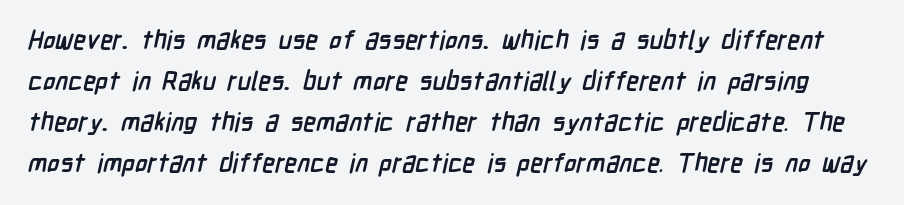
The area under the type is left untouched. Successive baselines arrive at the customary interval. A dark, heavy texture on the line: the type is bold. These lines keep a tight, regular rhythm from letter to letter.
